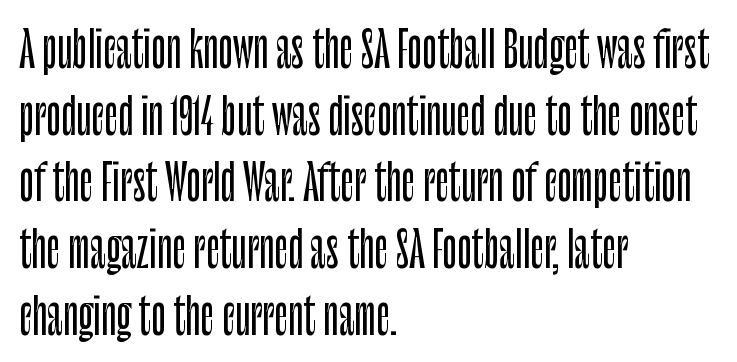
The image shows 48 px condensed sans-serif type, upright; set left-aligned, normal line spacing (1.39x), normal letter spacing, not underlined; low stroke contrast and a large x-height.
